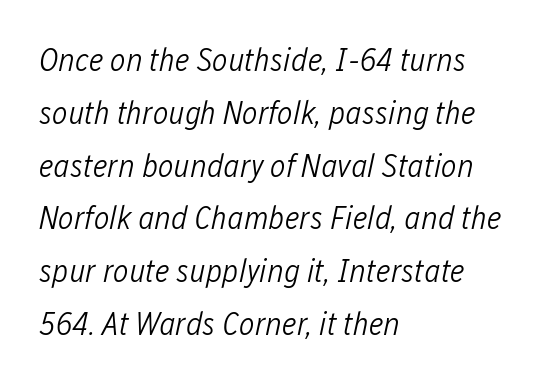
Q: Is the text bold? A: No.
Q: Is the text italic (slanted)? A: Yes, it leans right by about 12 degrees.
Q: Is the text underlined? A: No.
Q: How is the paragraph aligned? A: Left-aligned.
Q: Is the spacing between letters normal or unusually wide? A: Normal.
Q: Is the spacing between lines tight, normal or loose? A: Normal.
Q: Width (condensed, normal, or wide)? A: Condensed.
Q: Stroke contrast? A: Low.
Q: x-height? A: Medium.
Q: Monospaced? A: No.
